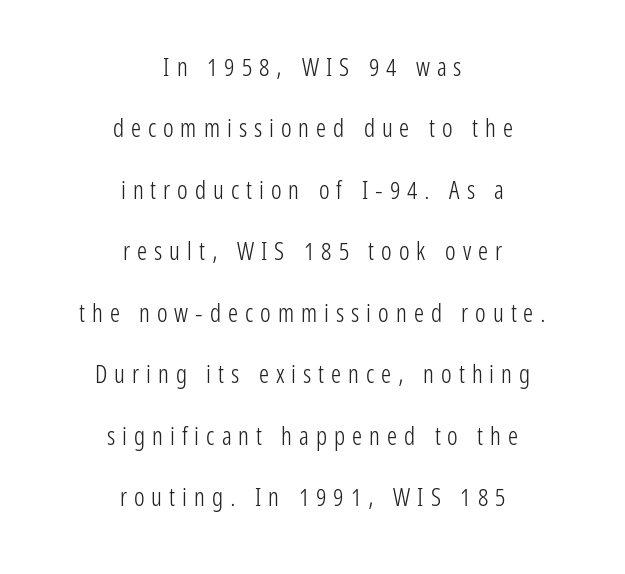
{"italic": "no", "bold": "no", "underline": "no", "align": "center", "line_spacing": "loose", "line_spacing_ratio": 2.46, "letter_spacing": "wide", "letter_spacing_em": 0.28, "glyph_px": 25}
